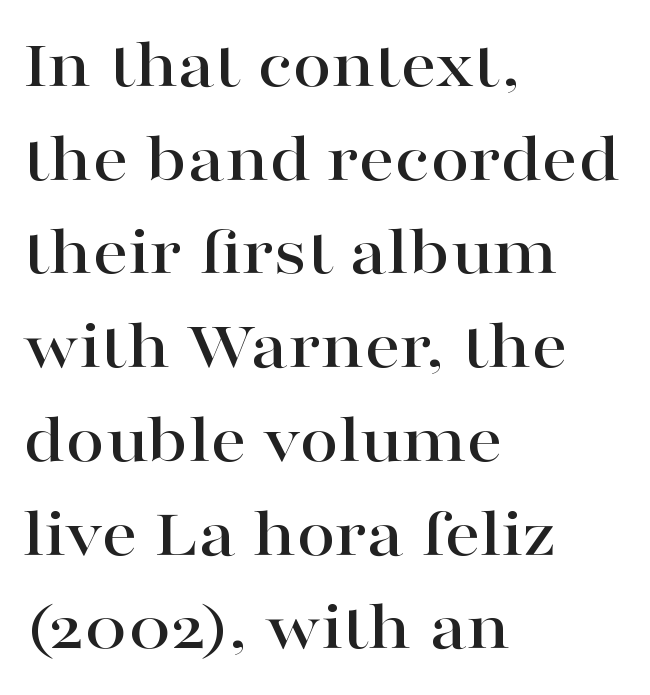
The image shows 71 px wide serif type, upright; set left-aligned, normal line spacing (1.32x), normal letter spacing, not underlined; high stroke contrast and a medium x-height.
